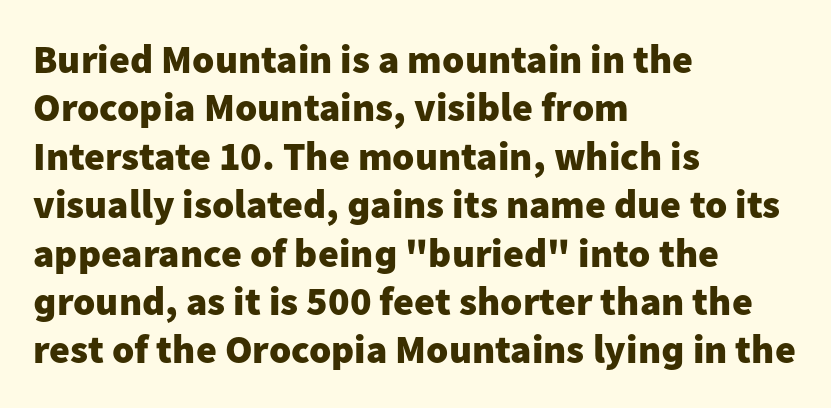
{"serif": "no", "italic": "no", "bold": "yes", "weight": "heavy", "width": "normal", "stroke_contrast": "low", "x_height": "medium", "monospaced": "no", "underline": "no", "align": "left", "line_spacing_ratio": 1.21, "letter_spacing": "normal", "letter_spacing_em": 0.0, "glyph_px": 40}
